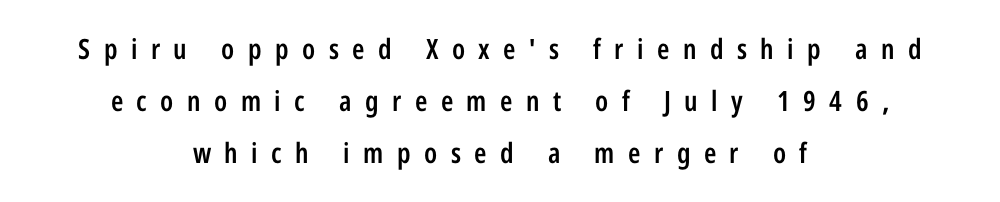
Do the letters lean? They stand straight. This sample has the flowing, uneven cadence of proportional lettering. What stands out about the letter spacing? Its width — letters are far apart. Letterform terminals end flat and unadorned throughout the passage.
